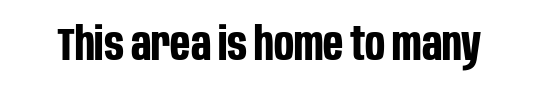
The letters advance in unequal steps, a hallmark of proportional type. I'd call this a sans setting — the letters go barefoot. The font is running at its bold setting. This sample uses plain, unmodified letter spacing.
